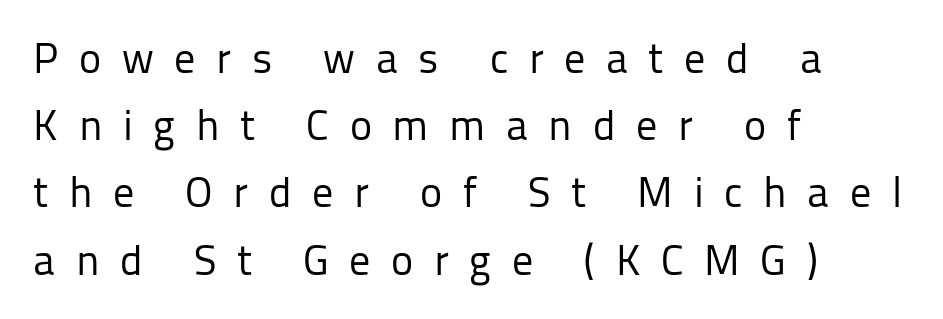
Q: Is the text bold? A: No.
Q: Is the text italic (slanted)? A: No, it is upright.
Q: Is the typeface a serif or a sans-serif typeface? A: Sans-serif.
Q: Is the text underlined? A: No.
Q: How is the paragraph aligned? A: Left-aligned.
Q: Is the spacing between letters normal or unusually wide? A: Unusually wide.
Q: Is the spacing between lines tight, normal or loose? A: Normal.
Q: Width (condensed, normal, or wide)? A: Normal.
Q: Stroke contrast? A: Low.
Q: x-height? A: Medium.
Q: Monospaced? A: No.
